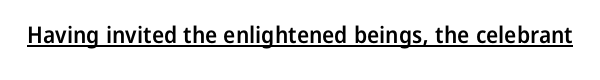
A typesetter would call this zero additional tracking. The rendered words wear a rule along their underside. Every character sits straight up, as roman type does. Typesetter's note: demi weight, one step under bold.
